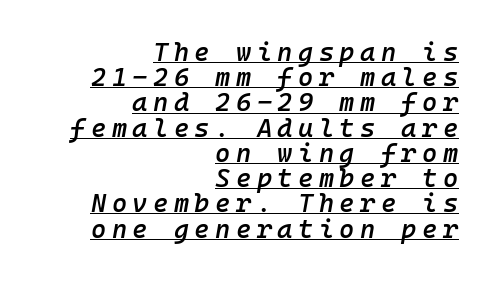
{"italic": "yes", "lean": "right", "slant_degrees": 10, "bold": "semi", "underline": "yes", "align": "right", "line_spacing": "tight", "line_spacing_ratio": 0.97, "letter_spacing": "wide", "letter_spacing_em": 0.21, "glyph_px": 26}
